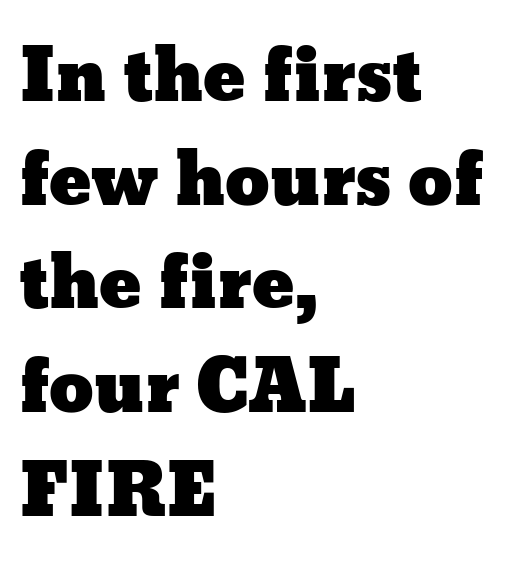
The line-height multiplier appears to be the usual default. Glyph-to-glyph distance matches everyday printed text. Horizontally, the lines are justified to the leading edge only. Each row of text sits above clean, open space.
